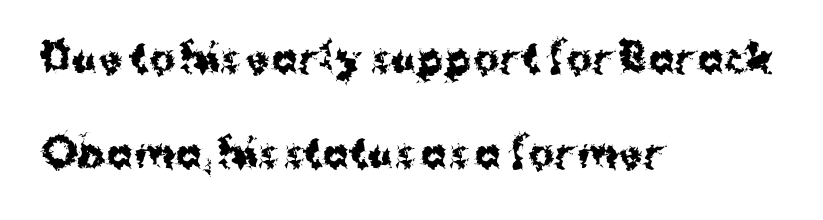
Q: Is the text bold? A: Yes.
Q: Is the text italic (slanted)? A: No, it is upright.
Q: Is the typeface a serif or a sans-serif typeface? A: Sans-serif.
Q: Is the text underlined? A: No.
Q: How is the paragraph aligned? A: Left-aligned.
Q: Is the spacing between letters normal or unusually wide? A: Normal.
Q: Is the spacing between lines tight, normal or loose? A: Loose.
Q: Width (condensed, normal, or wide)? A: Normal.
Q: Stroke contrast? A: Medium.
Q: x-height? A: Medium.
Q: Monospaced? A: No.
